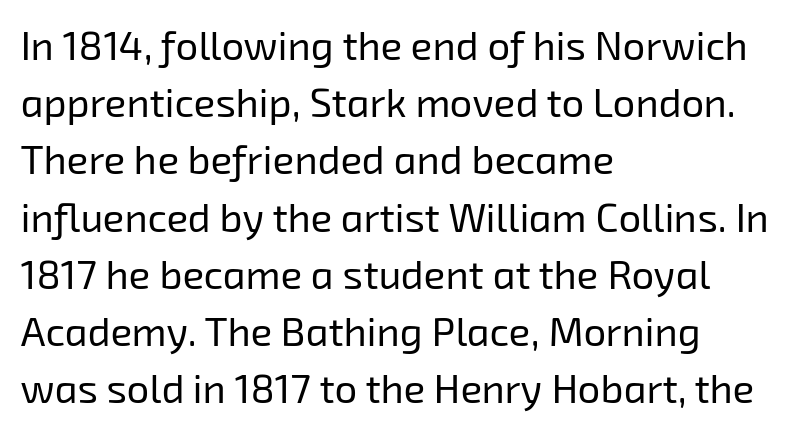
Q: Is the text bold? A: No.
Q: Is the typeface a serif or a sans-serif typeface? A: Sans-serif.
Q: Is the text underlined? A: No.
Q: How is the paragraph aligned? A: Left-aligned.
Q: Is the spacing between letters normal or unusually wide? A: Normal.
Q: Is the spacing between lines tight, normal or loose? A: Normal.
Q: Width (condensed, normal, or wide)? A: Normal.
Q: Stroke contrast? A: Low.
Q: x-height? A: Medium.
Q: Monospaced? A: No.
